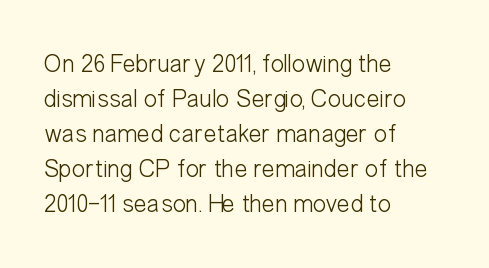
{"italic": "no", "bold": "no", "underline": "no", "align": "left", "line_spacing": "normal", "line_spacing_ratio": 1.4, "letter_spacing": "normal", "letter_spacing_em": 0.0, "glyph_px": 25}
